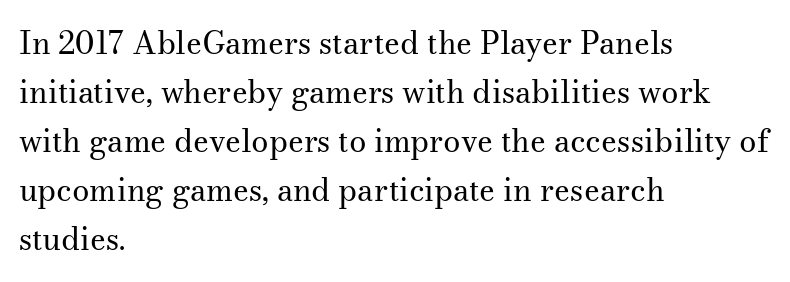
Q: Is the text bold? A: No.
Q: Is the text italic (slanted)? A: No, it is upright.
Q: Is the typeface a serif or a sans-serif typeface? A: Serif.
Q: Is the text underlined? A: No.
Q: How is the paragraph aligned? A: Left-aligned.
Q: Is the spacing between letters normal or unusually wide? A: Normal.
Q: Is the spacing between lines tight, normal or loose? A: Normal.
Q: Width (condensed, normal, or wide)? A: Normal.
Q: Stroke contrast? A: Medium.
Q: x-height? A: Small.
Q: Monospaced? A: No.
